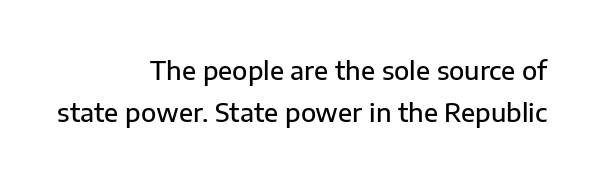
Students, this is semibold: more ink than regular, less than bold. Baseline-to-baseline distance is the conventional proportion of letter height. The area under the type is left untouched. The lettering stays uniformly vertical, giving the passage a roman look.
